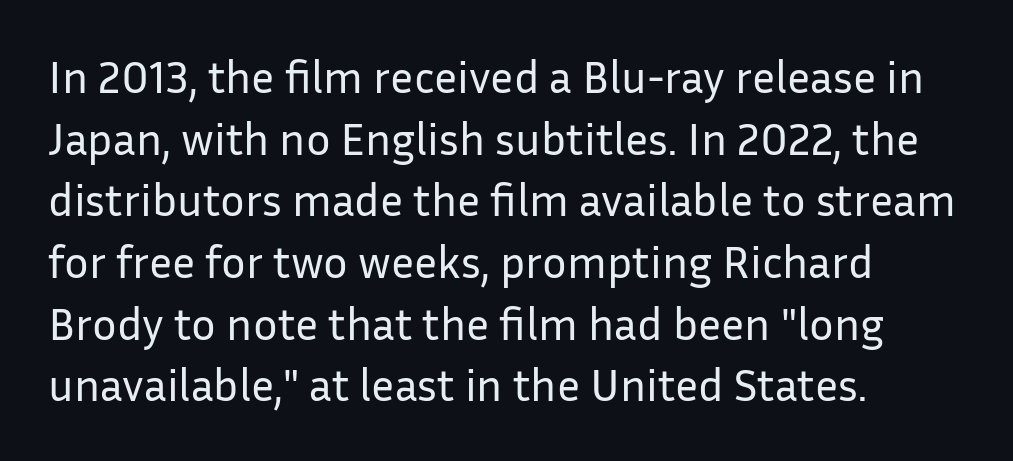
Note the varied advance widths — an 'i' is clearly narrower than an 'm'. The letterforms sit shoulder to shoulder at normal distance. Anything drawn beneath the words? Only blank space. The ragged edge is on the right, which tells us the setting is flush left. The lettering stays uniformly vertical, giving the passage a roman look. Normally led — the rows are evenly, conventionally spaced.
